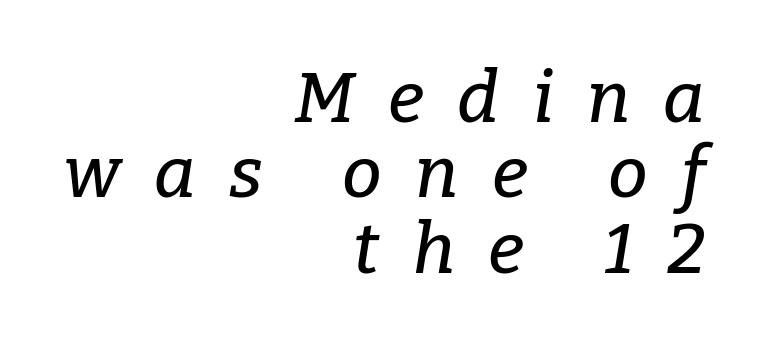
The image shows 71 px serif type, italic (leaning right); set right-aligned, tight line spacing (1.06x), unusually wide letter spacing (+0.47 em), not underlined; low stroke contrast and a medium x-height.
